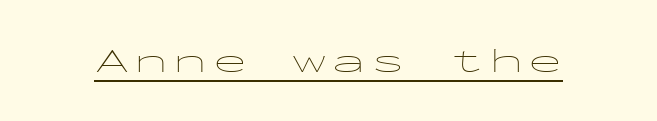
The image shows 34 px thin, wide sans-serif type, upright, monospaced; set underlined; low stroke contrast and a medium x-height.
